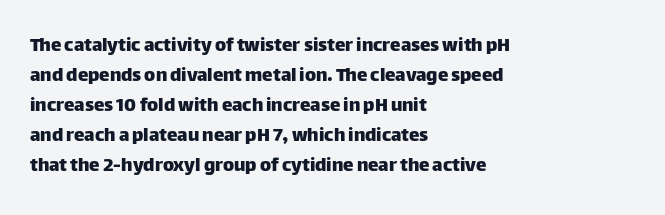
{"italic": "no", "underline": "no", "align": "left", "line_spacing": "normal", "line_spacing_ratio": 1.43, "letter_spacing": "normal", "letter_spacing_em": 0.0, "glyph_px": 21}
